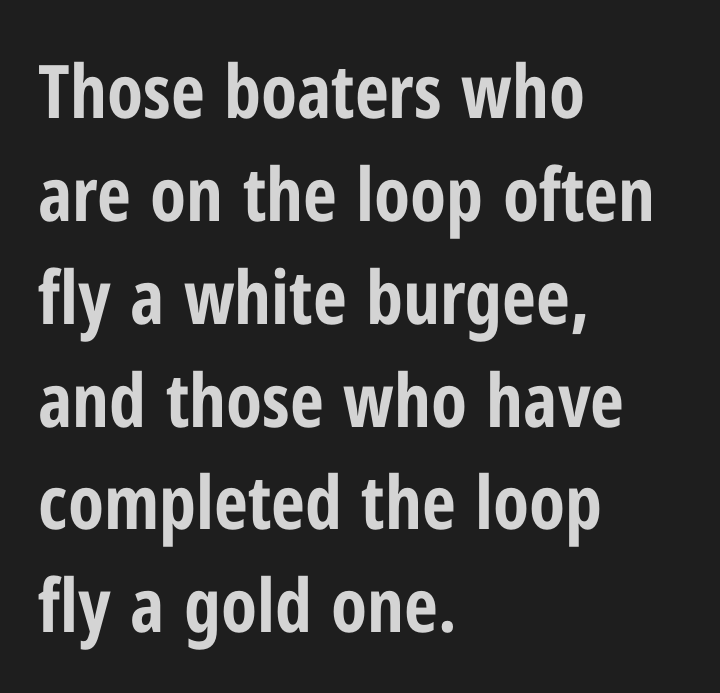
Q: Is the text bold? A: Yes.
Q: Is the text italic (slanted)? A: No, it is upright.
Q: Is the typeface a serif or a sans-serif typeface? A: Sans-serif.
Q: Is the text underlined? A: No.
Q: How is the paragraph aligned? A: Left-aligned.
Q: Is the spacing between letters normal or unusually wide? A: Normal.
Q: Is the spacing between lines tight, normal or loose? A: Normal.
Q: Width (condensed, normal, or wide)? A: Condensed.
Q: Stroke contrast? A: Low.
Q: x-height? A: Medium.
Q: Monospaced? A: No.
